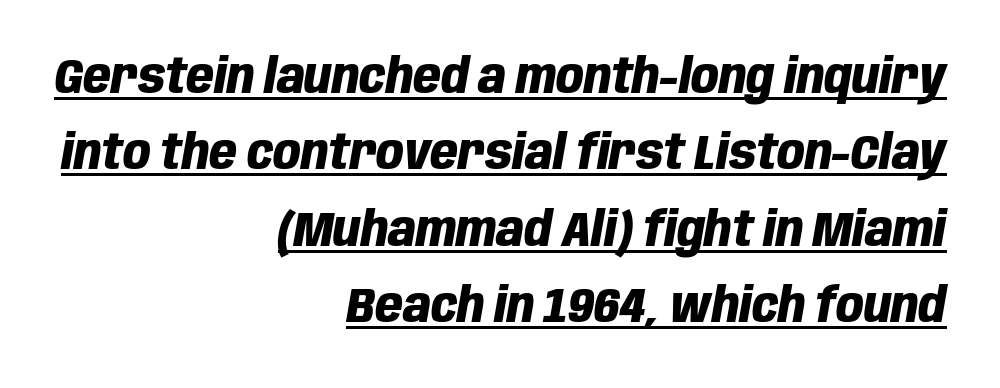
{"italic": "yes", "lean": "right", "slant_degrees": 10, "bold": "yes", "weight": "heavy", "width": "condensed", "stroke_contrast": "low", "x_height": "large", "monospaced": "no", "underline": "yes", "align": "right", "line_spacing": "normal", "line_spacing_ratio": 1.59, "letter_spacing": "normal", "letter_spacing_em": 0.0, "glyph_px": 48}
